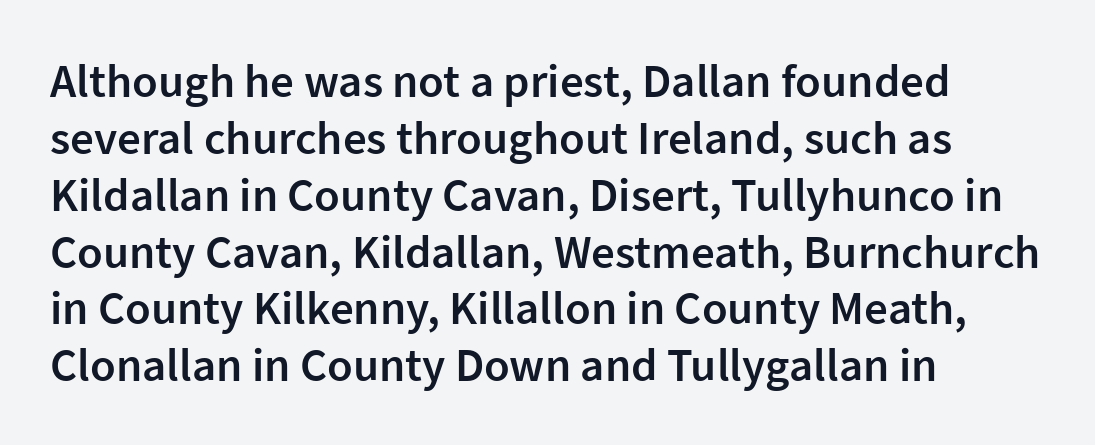
{"serif": "no", "italic": "no", "bold": "semi", "weight": "semibold", "width": "normal", "stroke_contrast": "low", "x_height": "medium", "monospaced": "no", "underline": "no", "align": "left", "line_spacing_ratio": 1.21, "letter_spacing": "normal", "letter_spacing_em": 0.0, "glyph_px": 47}
